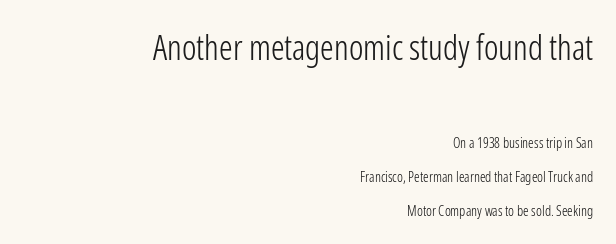
Q: Is the text bold? A: No.
Q: Is the text italic (slanted)? A: No, it is upright.
Q: Is the typeface a serif or a sans-serif typeface? A: Sans-serif.
Q: Is the text underlined? A: No.
Q: How is the paragraph aligned? A: Right-aligned.
Q: Is the spacing between letters normal or unusually wide? A: Normal.
Q: Is the spacing between lines tight, normal or loose? A: Loose.
Q: Which block of text is set in a larger size, the first (top) or the second (bottom)? A: The first (top) one.
Q: Width (condensed, normal, or wide)? A: Condensed.
Q: Stroke contrast? A: Low.
Q: x-height? A: Medium.
Q: Monospaced? A: No.
